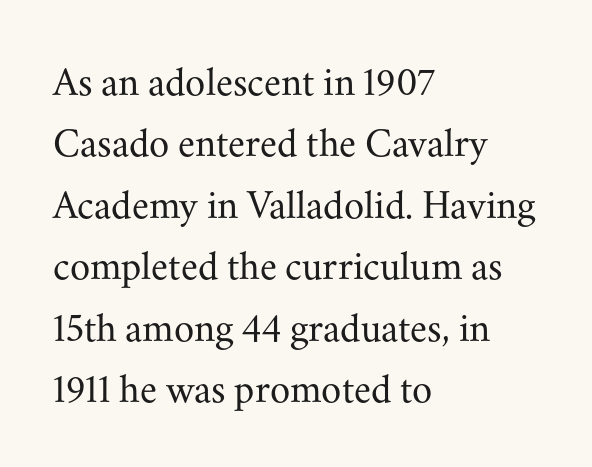
{"serif": "yes", "italic": "no", "bold": "no", "weight": "regular", "width": "normal", "stroke_contrast": "medium", "x_height": "small", "monospaced": "no", "underline": "no", "align": "left", "line_spacing": "normal", "line_spacing_ratio": 1.5, "letter_spacing": "normal", "letter_spacing_em": 0.0, "glyph_px": 41}
